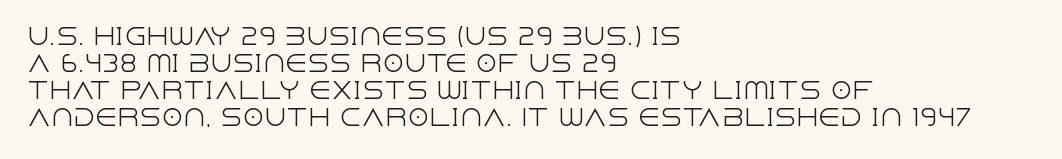
Q: Is the text bold? A: No.
Q: Is the text italic (slanted)? A: No, it is upright.
Q: Is the text underlined? A: No.
Q: How is the paragraph aligned? A: Left-aligned.
Q: Is the spacing between letters normal or unusually wide? A: Normal.
